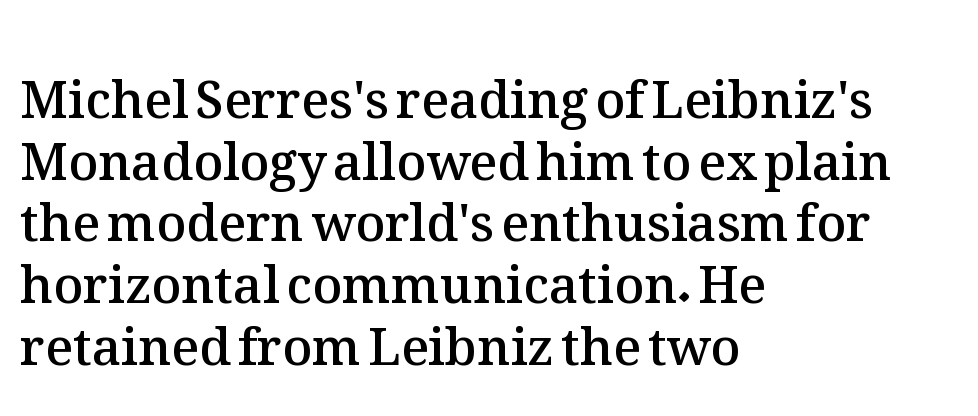
The image shows 51 px semibold type, upright; set left-aligned, line spacing 1.21x, normal letter spacing, not underlined; medium stroke contrast and a medium x-height.
